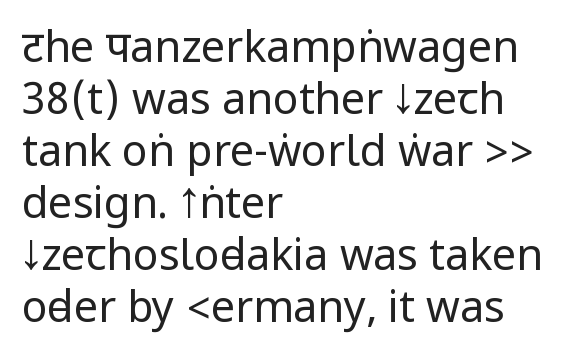
{"serif": "no", "italic": "no", "bold": "no", "weight": "regular", "width": "condensed", "stroke_contrast": "low", "underline": "no", "align": "left", "line_spacing_ratio": 1.21, "letter_spacing": "normal", "letter_spacing_em": 0.0, "glyph_px": 43}
